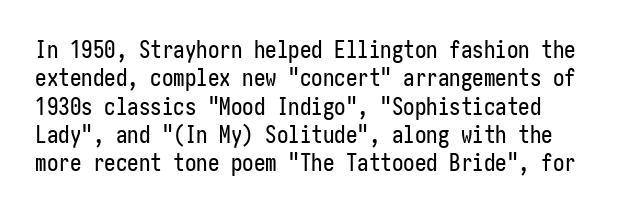
The image shows 23 px text type, upright; set line spacing 1.23x, normal letter spacing, not underlined.
